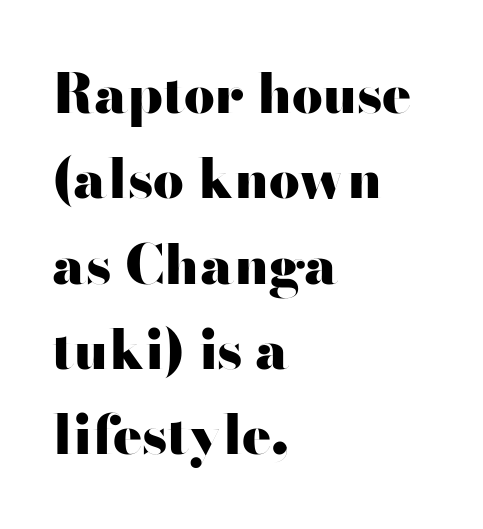
Lines of text with bare space underneath. Each letter keeps its own natural width here, so spacing adapts to shape. These lines were composed using upright roman letters. The typesetter chose a ragged-right arrangement here. The passage shown has conventional tracking throughout.
